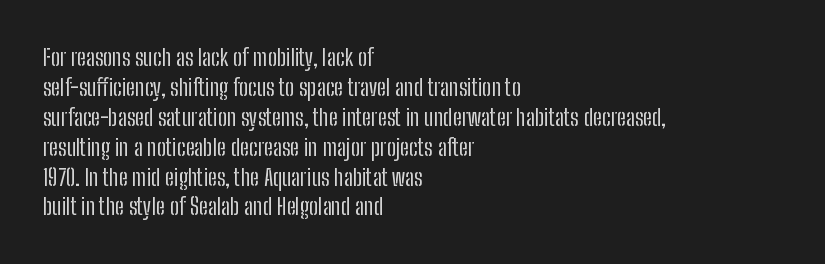
Q: Is the text bold? A: No.
Q: Is the text italic (slanted)? A: No, it is upright.
Q: Is the text underlined? A: No.
Q: How is the paragraph aligned? A: Left-aligned.
Q: Is the spacing between letters normal or unusually wide? A: Normal.
Q: Is the spacing between lines tight, normal or loose? A: Normal.
